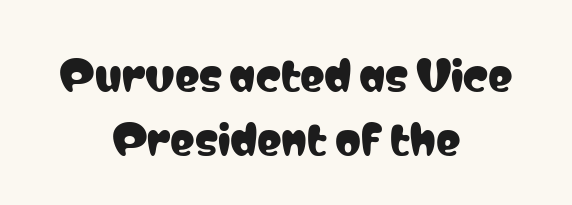
Is the letter spacing exaggerated? No — it looks like the ordinary default. Letterform terminals end flat and unadorned throughout the passage. The rendering uses natural spacing where letterforms have individual widths. This is roman type, the default non-slanted kind.
